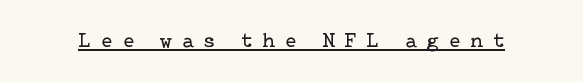
Q: Is the text bold? A: No.
Q: Is the text italic (slanted)? A: No, it is upright.
Q: Is the text underlined? A: Yes.
Q: Is the spacing between letters normal or unusually wide? A: Unusually wide.
